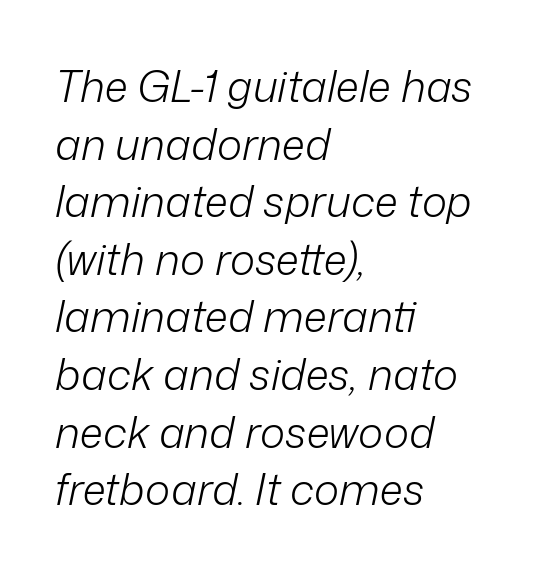
Q: Is the text bold? A: No.
Q: Is the text italic (slanted)? A: Yes, it leans right by about 12 degrees.
Q: Is the text underlined? A: No.
Q: How is the paragraph aligned? A: Left-aligned.
Q: Is the spacing between letters normal or unusually wide? A: Normal.
Q: Is the spacing between lines tight, normal or loose? A: Normal.
Q: Width (condensed, normal, or wide)? A: Normal.
Q: Stroke contrast? A: Low.
Q: x-height? A: Medium.
Q: Monospaced? A: No.
